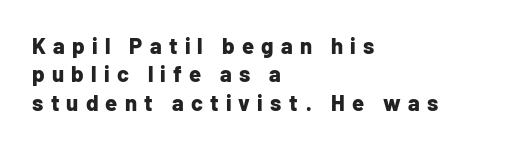
The image shows 22 px bold type, upright; set left-aligned, normal line spacing (1.29x), unusually wide letter spacing (+0.33 em), not underlined.
